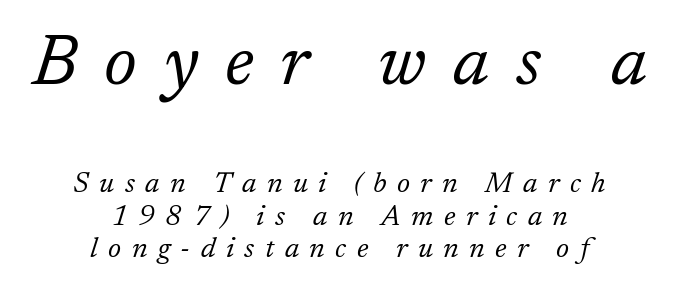
{"serif": "yes", "italic": "yes", "lean": "right", "slant_degrees": 17, "bold": "no", "weight": "light", "width": "normal", "stroke_contrast": "low", "x_height": "medium", "monospaced": "no", "underline": "no", "align": "center", "line_spacing": "tight", "line_spacing_ratio": 1.12, "letter_spacing": "wide", "letter_spacing_em": 0.36, "larger_block": "first", "size_ratio": 2.52, "glyph_px": 73}
